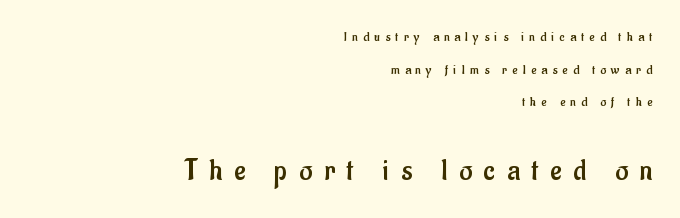
The image shows 31 px regular-weight, condensed sans-serif type, upright; set right-aligned, loose line spacing (2.33x), unusually wide letter spacing (+0.38 em), not underlined; the second (bottom) block is 2.21x larger; low stroke contrast and a small x-height.
